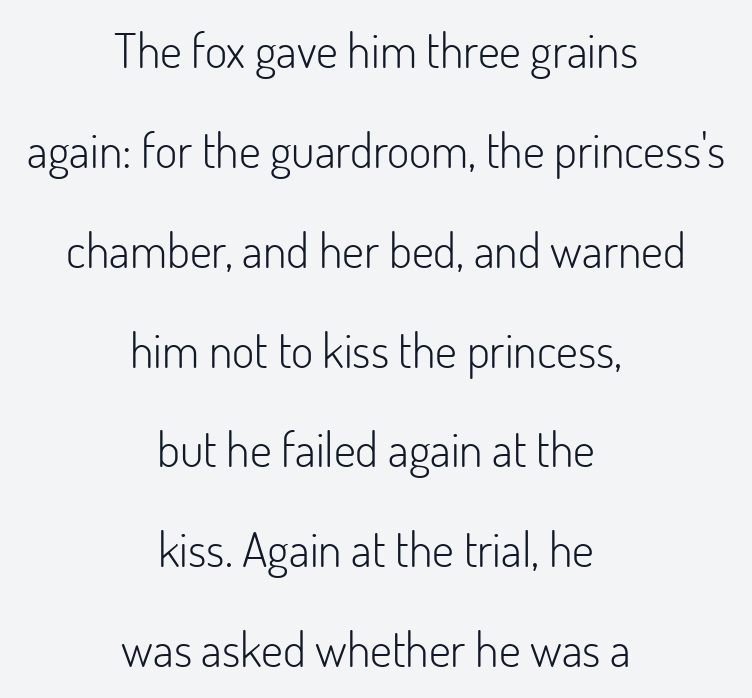
{"serif": "no", "italic": "no", "bold": "no", "weight": "light", "width": "normal", "stroke_contrast": "low", "x_height": "small", "monospaced": "no", "underline": "no", "align": "center", "line_spacing": "loose", "line_spacing_ratio": 2.08, "letter_spacing": "normal", "letter_spacing_em": 0.0, "glyph_px": 48}
